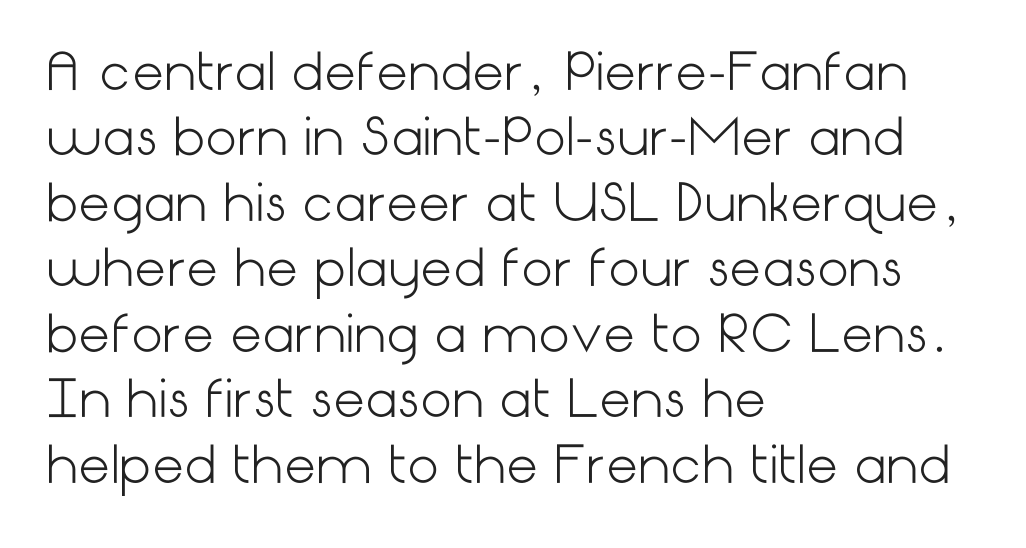
{"serif": "no", "italic": "no", "bold": "no", "weight": "light", "width": "normal", "stroke_contrast": "low", "x_height": "medium", "underline": "no", "align": "left", "line_spacing": "normal", "line_spacing_ratio": 1.31, "letter_spacing": "normal", "letter_spacing_em": 0.0, "glyph_px": 50}
